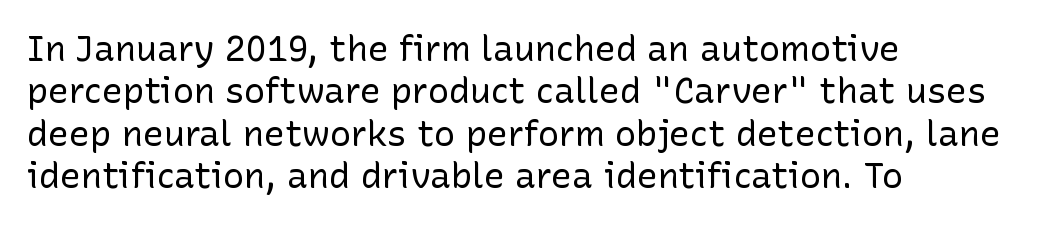
{"serif": "no", "italic": "no", "bold": "no", "weight": "regular", "width": "normal", "stroke_contrast": "low", "x_height": "medium", "monospaced": "no", "underline": "no", "align": "left", "line_spacing_ratio": 1.21, "letter_spacing": "normal", "letter_spacing_em": 0.0, "glyph_px": 35}
